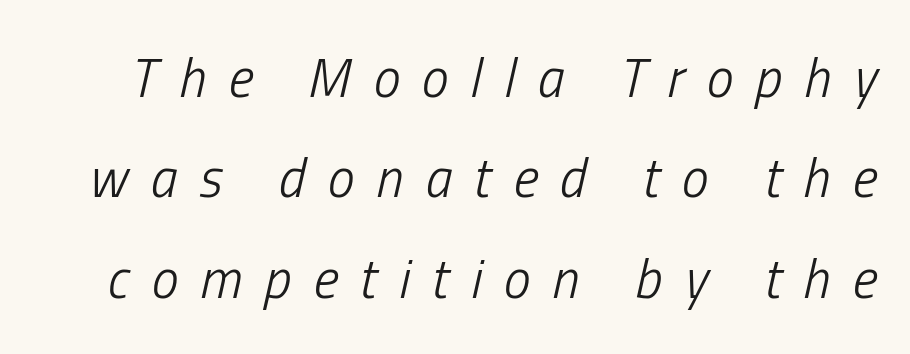
Q: Is the text bold? A: No.
Q: Is the text italic (slanted)? A: Yes, it leans right by about 13 degrees.
Q: Is the text underlined? A: No.
Q: Is the spacing between letters normal or unusually wide? A: Unusually wide.
Q: Width (condensed, normal, or wide)? A: Condensed.
Q: Stroke contrast? A: Low.
Q: x-height? A: Medium.
Q: Monospaced? A: No.
